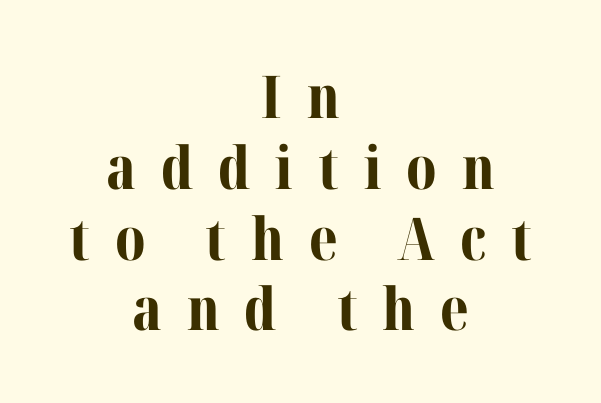
A typesetter would call this proportional, since set widths differ per character. Designer's note — italics off, roman on. Emphasis by weight is at full strength: bold. In terms of letterform style, serifs are clearly present.
